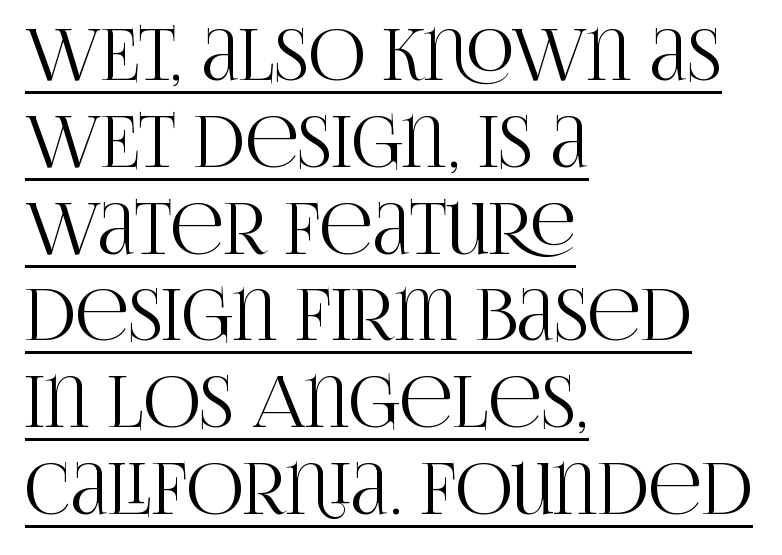
Serif or sans? Serif — the stroke terminals have little feet. The paragraph has a hard left edge and a soft right edge. The passage shown is typed in a proportional face where columns would drift. If you drew a line through each stem, it would be perfectly vertical. Underlining? Definitely there.
